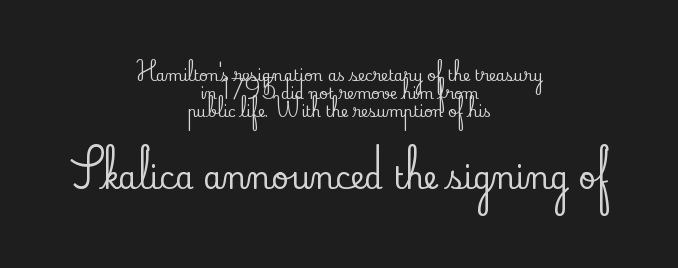
Tall strokes in this sample are plumb rather than angled. Alignment: centered. Look at the tracking — it's just the regular setting, nothing added. Does the bottom block carry the larger type? Yes, it does.
